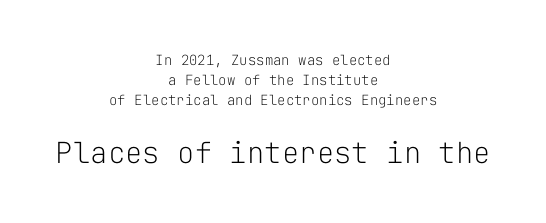
Layout note: lines centered. Typographically, this falls in the sans-serif category. Students, note that the glyphs here touch the page at normal intervals. The vertical gap from one line to the next is medium. Compared with a typical body face, this is equally light or lighter still. Note the uniform advance width — an 'i' takes as much space as an 'm'.
